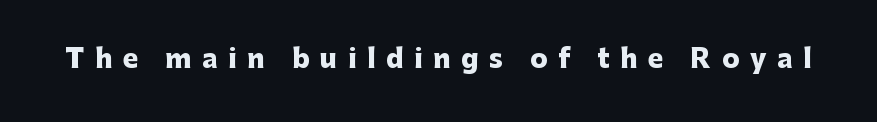
The image shows 26 px bold type, upright; set unusually wide letter spacing (+0.41 em), not underlined.
